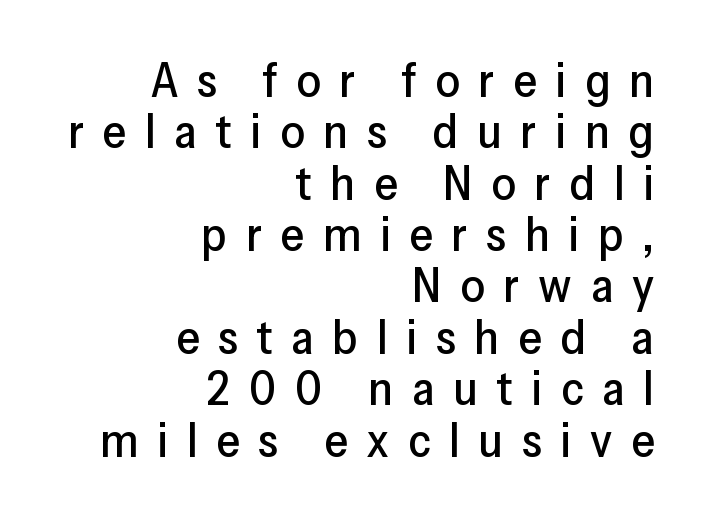
The image shows 48 px sans-serif type, upright; set right-aligned, tight line spacing (1.07x), unusually wide letter spacing (+0.39 em), not underlined; low stroke contrast and a medium x-height.
